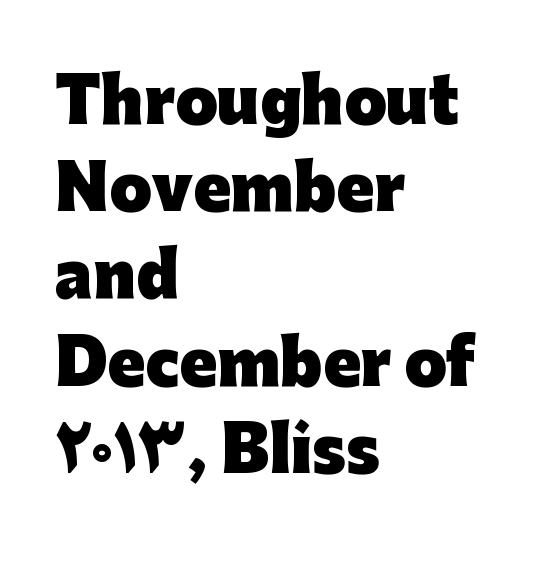
The baseline area is clear. The rendering shows plain stroke endings on the letterforms — a sans-serif design. The compositor pushed each line to the left boundary. This block has exactly the height ordinary leading produces. This sample has the flowing, uneven cadence of proportional lettering.
